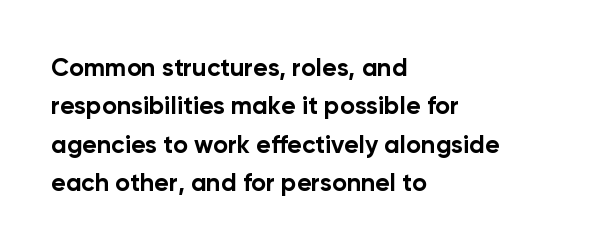
{"italic": "no", "bold": "yes", "underline": "no", "align": "left", "line_spacing": "normal", "line_spacing_ratio": 1.54, "letter_spacing": "normal", "letter_spacing_em": 0.0, "glyph_px": 25}
